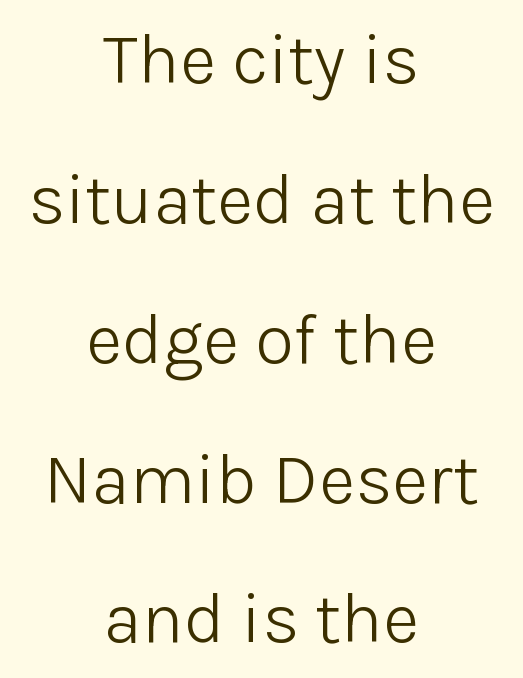
The axis of the letterforms is exactly vertical. Plain, unruled lines of type. Tracking value appears to be zero — textbook default spacing. Reading down the column, the eye jumps a long way to each next line.
